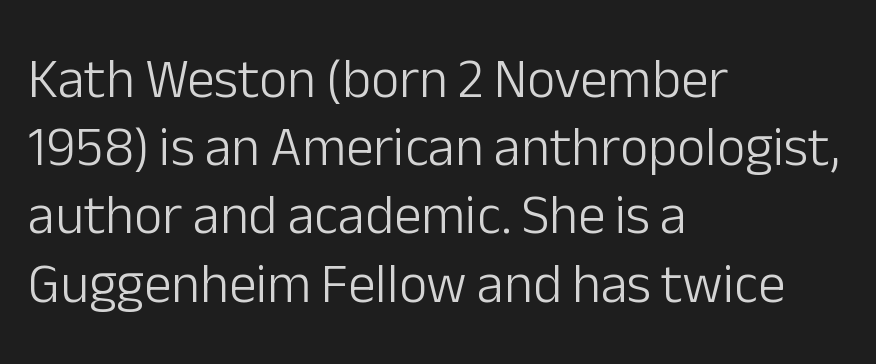
Q: Is the text bold? A: No.
Q: Is the text italic (slanted)? A: No, it is upright.
Q: Is the typeface a serif or a sans-serif typeface? A: Sans-serif.
Q: Is the text underlined? A: No.
Q: How is the paragraph aligned? A: Left-aligned.
Q: Is the spacing between letters normal or unusually wide? A: Normal.
Q: Width (condensed, normal, or wide)? A: Normal.
Q: Stroke contrast? A: Low.
Q: x-height? A: Medium.
Q: Monospaced? A: No.
